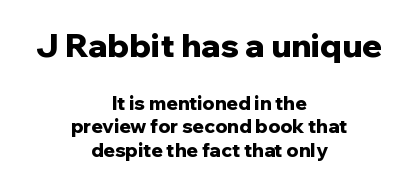
{"serif": "no", "italic": "no", "bold": "yes", "weight": "bold", "width": "normal", "stroke_contrast": "low", "x_height": "medium", "monospaced": "no", "underline": "no", "align": "center", "line_spacing_ratio": 1.23, "letter_spacing": "normal", "letter_spacing_em": 0.0, "larger_block": "first", "size_ratio": 1.74, "glyph_px": 33}
